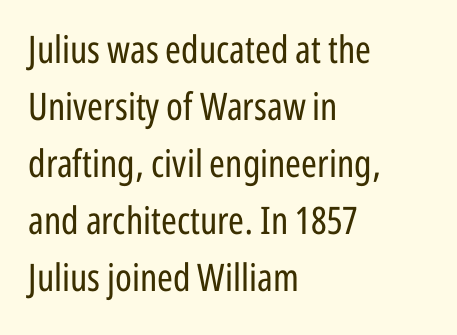
{"serif": "no", "italic": "no", "bold": "no", "weight": "regular", "width": "condensed", "stroke_contrast": "low", "x_height": "medium", "monospaced": "no", "underline": "no", "align": "left", "line_spacing": "normal", "line_spacing_ratio": 1.5, "letter_spacing": "normal", "letter_spacing_em": 0.0, "glyph_px": 38}
